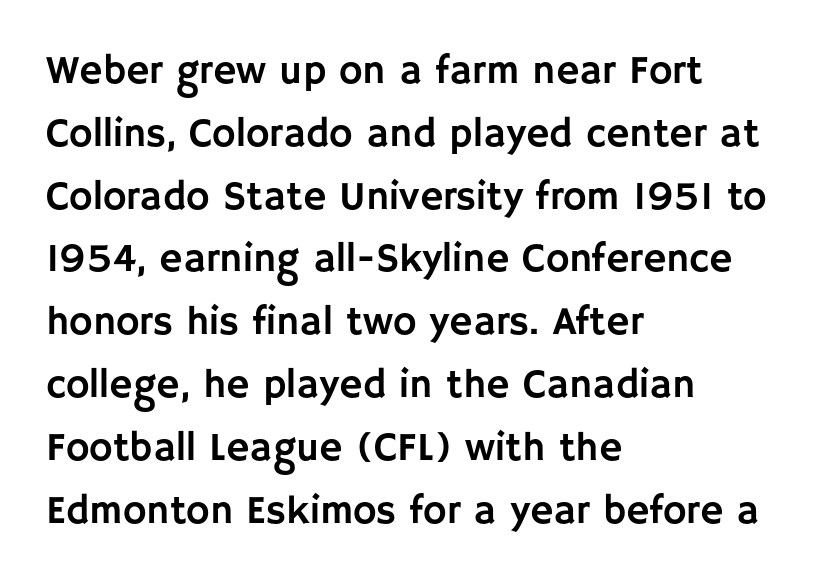
The rendering uses natural spacing where letterforms have individual widths. If you measured baseline to baseline, you'd find a middling distance. The axis of the letterforms is exactly vertical. Tracking here is standard; glyphs follow each other at the usual distance. The rendering anchors every line to the left-hand side. No word sits above an underline.
